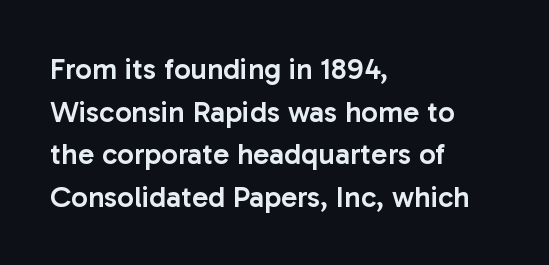
{"serif": "no", "italic": "no", "bold": "semi", "weight": "semibold", "width": "normal", "stroke_contrast": "low", "x_height": "medium", "monospaced": "no", "underline": "no", "align": "left", "line_spacing": "normal", "line_spacing_ratio": 1.42, "letter_spacing": "normal", "letter_spacing_em": 0.0, "glyph_px": 30}
